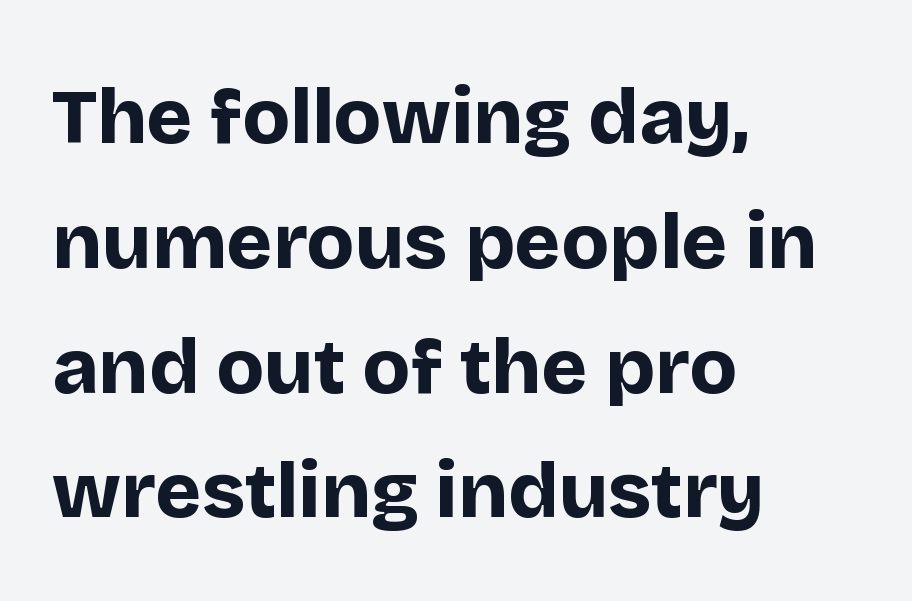
One glance says typical: line gaps are just what's usual. Unlike italic type, these characters show no tilt at all. Strokes here are thick enough to call this a true bold. The text was rendered using a sans face with plain stroke endings. These lines are rendered in a variable-pitch font. The string is rendered with underlining switched off.
